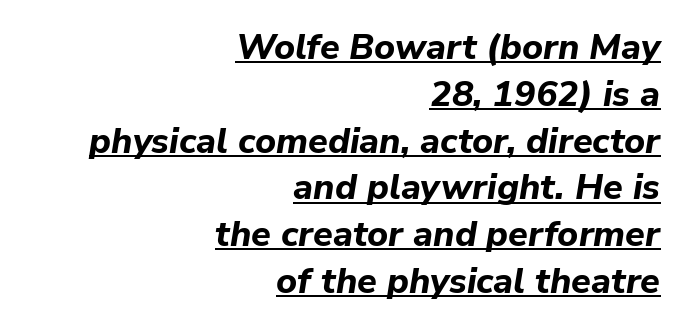
{"italic": "yes", "lean": "right", "slant_degrees": 9, "bold": "yes", "weight": "bold", "width": "normal", "stroke_contrast": "low", "x_height": "medium", "monospaced": "no", "underline": "yes", "align": "right", "line_spacing": "normal", "line_spacing_ratio": 1.3, "letter_spacing": "normal", "letter_spacing_em": 0.0, "glyph_px": 36}
